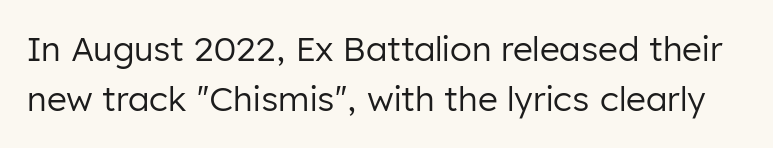
These glyphs show unthickened strokes, regular width or finer. The space beneath each line is pristine and unruled. Here the designer chose a conventional face with non-uniform glyph widths. The font's upright variant was chosen for this text. Baseline-to-baseline distance is the conventional proportion of letter height. Typographically, this falls in the sans-serif category.
